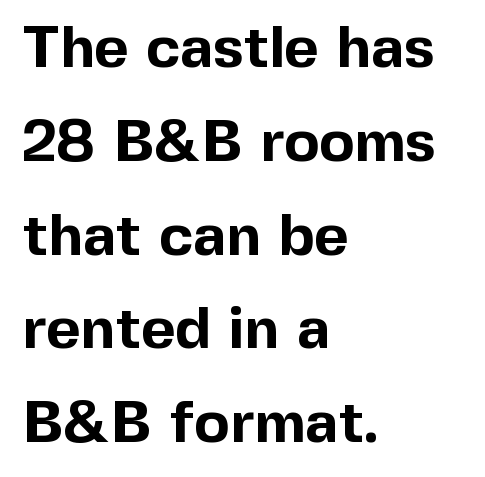
{"serif": "no", "italic": "no", "bold": "yes", "weight": "bold", "width": "normal", "x_height": "medium", "monospaced": "no", "underline": "no", "align": "left", "line_spacing": "normal", "line_spacing_ratio": 1.59, "letter_spacing": "normal", "letter_spacing_em": 0.0, "glyph_px": 59}
